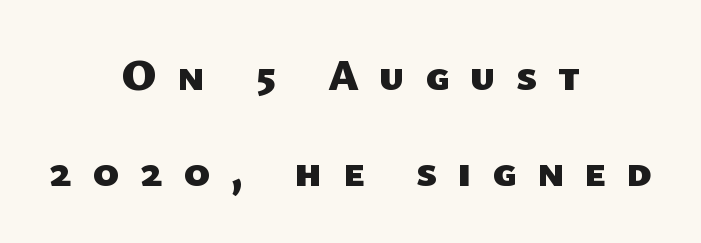
The image shows 44 px heavy sans-serif type; set centered, loose line spacing (2.19x), unusually wide letter spacing (+0.46 em), not underlined; low stroke contrast and a medium x-height.
